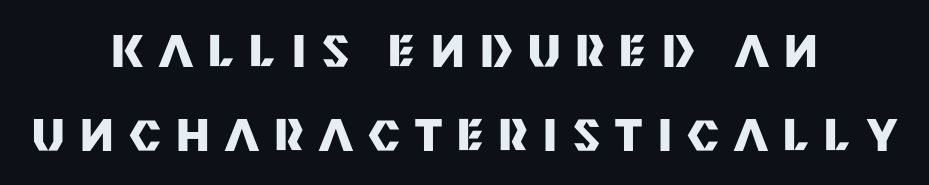
The image shows 43 px heavy sans-serif type, upright; set centered, loose line spacing (1.95x), unusually wide letter spacing (+0.36 em), not underlined; medium stroke contrast and a large x-height.
